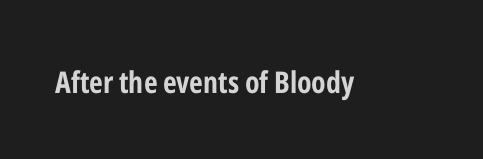
Q: Is the text bold? A: Yes.
Q: Is the text italic (slanted)? A: No, it is upright.
Q: Is the typeface a serif or a sans-serif typeface? A: Sans-serif.
Q: Is the text underlined? A: No.
Q: Is the spacing between letters normal or unusually wide? A: Normal.
Q: Width (condensed, normal, or wide)? A: Condensed.
Q: Stroke contrast? A: Low.
Q: x-height? A: Medium.
Q: Monospaced? A: No.
